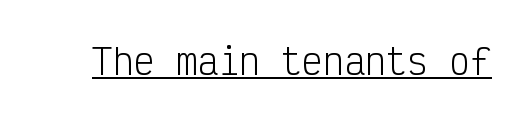
Q: Is the text bold? A: No.
Q: Is the text italic (slanted)? A: No, it is upright.
Q: Is the typeface a serif or a sans-serif typeface? A: Sans-serif.
Q: Is the text underlined? A: Yes.
Q: Is the spacing between letters normal or unusually wide? A: Normal.
Q: Width (condensed, normal, or wide)? A: Condensed.
Q: Stroke contrast? A: Low.
Q: x-height? A: Medium.
Q: Monospaced? A: Yes.
